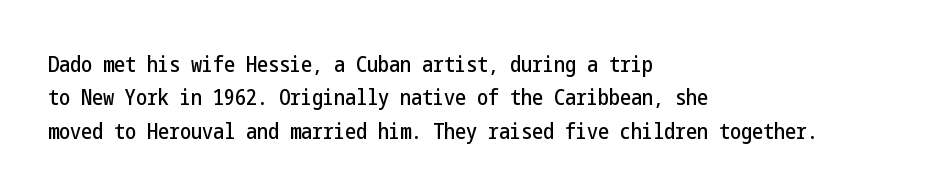
Q: Is the text italic (slanted)? A: No, it is upright.
Q: Is the text underlined? A: No.
Q: How is the paragraph aligned? A: Left-aligned.
Q: Is the spacing between letters normal or unusually wide? A: Normal.
Q: Is the spacing between lines tight, normal or loose? A: Normal.
